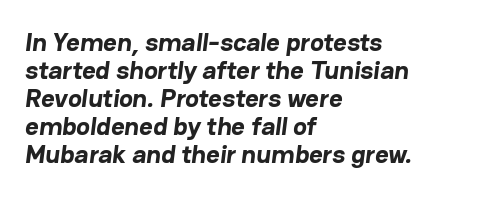
Q: Is the text bold? A: Yes.
Q: Is the text underlined? A: No.
Q: How is the paragraph aligned? A: Left-aligned.
Q: Is the spacing between letters normal or unusually wide? A: Normal.
Q: Is the spacing between lines tight, normal or loose? A: Tight.
